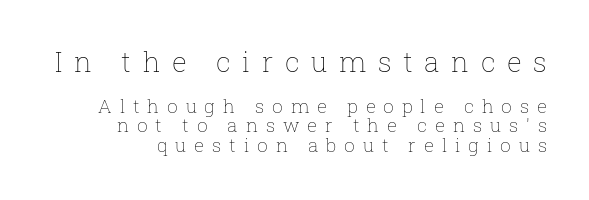
The image shows 28 px thin type, upright; set tight line spacing (1.02x), unusually wide letter spacing (+0.41 em), not underlined; the first (top) block is 1.47x larger; low stroke contrast and a medium x-height.
